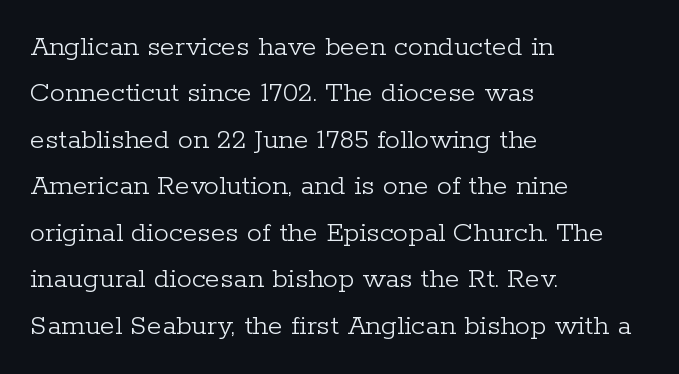
Q: Is the text bold? A: No.
Q: Is the text italic (slanted)? A: No, it is upright.
Q: Is the typeface a serif or a sans-serif typeface? A: Serif.
Q: Is the text underlined? A: No.
Q: How is the paragraph aligned? A: Left-aligned.
Q: Is the spacing between letters normal or unusually wide? A: Normal.
Q: Is the spacing between lines tight, normal or loose? A: Normal.
Q: Width (condensed, normal, or wide)? A: Normal.
Q: Stroke contrast? A: Low.
Q: x-height? A: Medium.
Q: Monospaced? A: No.
